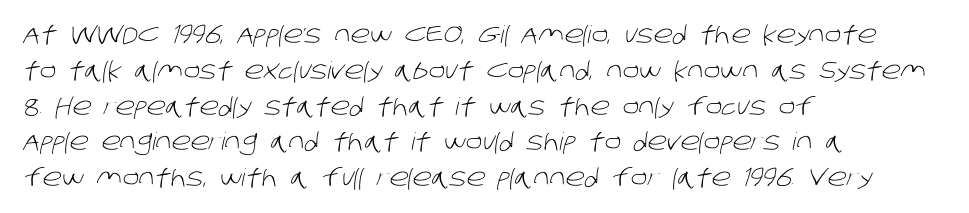
Q: Is the text bold? A: No.
Q: Is the text underlined? A: No.
Q: How is the paragraph aligned? A: Left-aligned.
Q: Is the spacing between letters normal or unusually wide? A: Normal.
Q: Is the spacing between lines tight, normal or loose? A: Normal.
